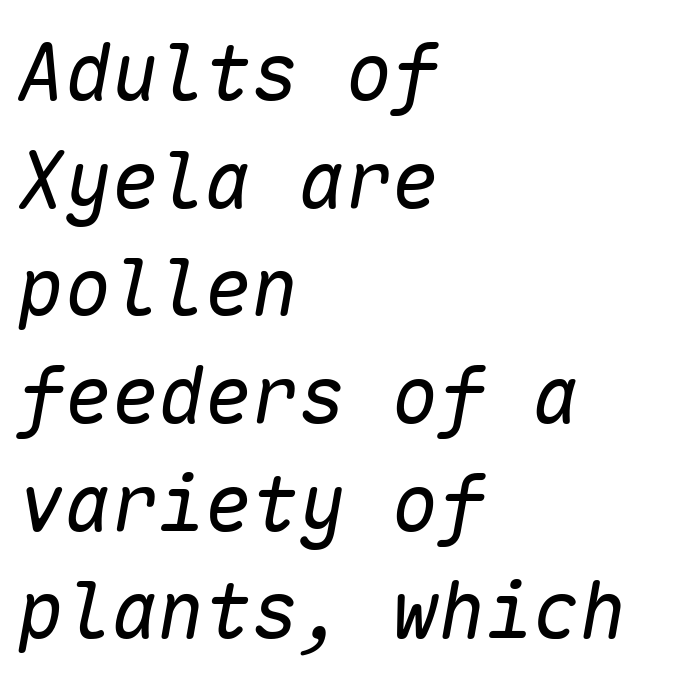
Q: Is the text bold? A: No.
Q: Is the text italic (slanted)? A: Yes, it leans right by about 10 degrees.
Q: Is the text underlined? A: No.
Q: How is the paragraph aligned? A: Left-aligned.
Q: Is the spacing between letters normal or unusually wide? A: Normal.
Q: Is the spacing between lines tight, normal or loose? A: Normal.
Q: Width (condensed, normal, or wide)? A: Normal.
Q: Stroke contrast? A: Low.
Q: x-height? A: Medium.
Q: Monospaced? A: Yes.
